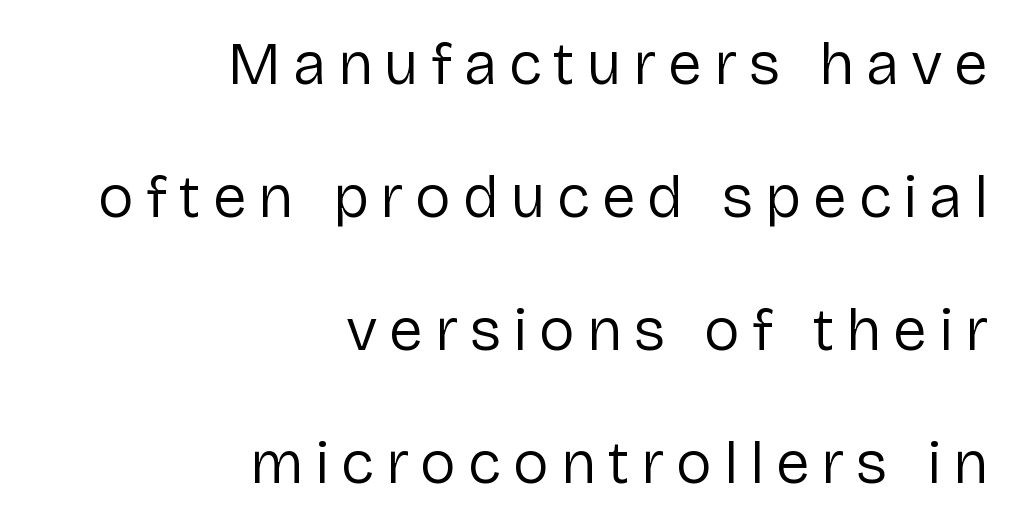
The image shows 61 px regular-weight sans-serif type, upright; set right-aligned, loose line spacing (2.18x), not underlined; low stroke contrast and a medium x-height.
